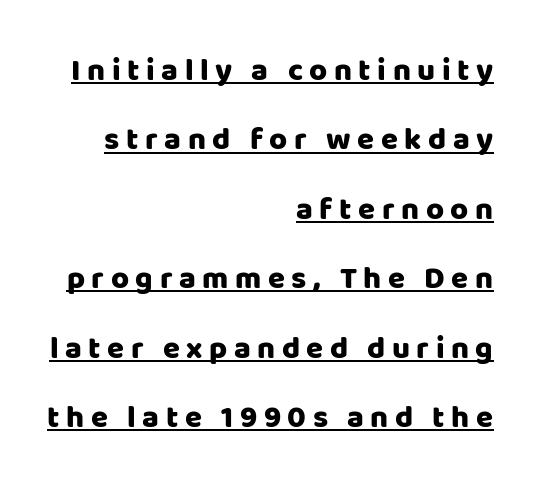
The image shows 31 px sans-serif type, upright; set right-aligned, loose line spacing (2.24x), unusually wide letter spacing (+0.21 em), underlined; low stroke contrast and a large x-height.
